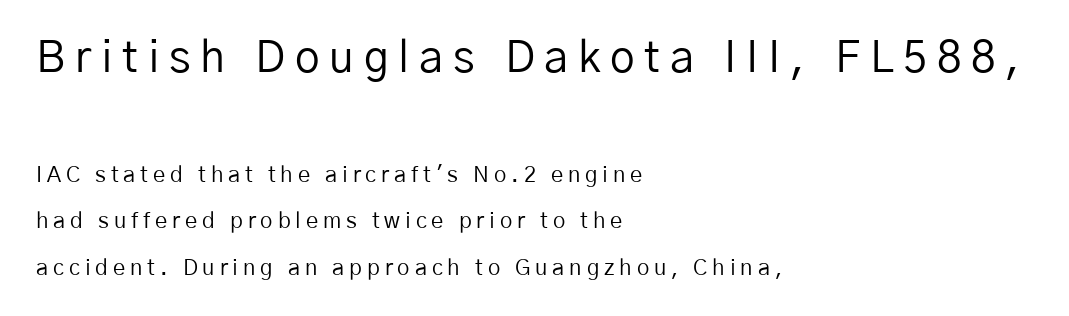
Note the varied advance widths — an 'i' is clearly narrower than an 'm'. A typesetter would label this face a sans. This sample uses an upright cut, with every glyph sitting square on the baseline. Visually, the top section dominates because its glyphs are scaled up. This sample trades compactness for vertical openness between lines.
